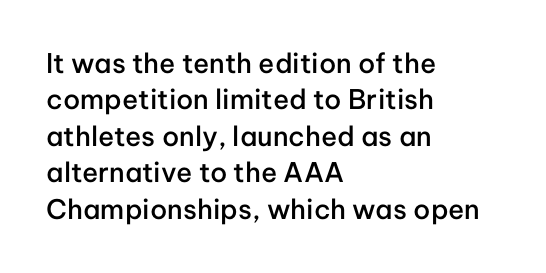
Q: Is the text bold? A: Semi-bold.
Q: Is the text italic (slanted)? A: No, it is upright.
Q: Is the text underlined? A: No.
Q: How is the paragraph aligned? A: Left-aligned.
Q: Is the spacing between letters normal or unusually wide? A: Normal.
Q: Is the spacing between lines tight, normal or loose? A: Normal.
